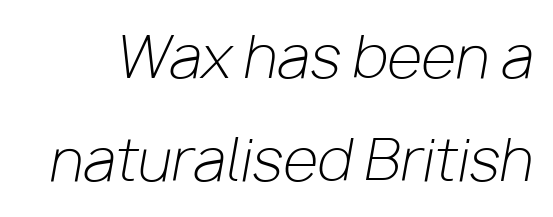
Q: Is the text bold? A: No.
Q: Is the text italic (slanted)? A: Yes, it leans right by about 10 degrees.
Q: Is the text underlined? A: No.
Q: Is the spacing between letters normal or unusually wide? A: Normal.
Q: Width (condensed, normal, or wide)? A: Normal.
Q: Stroke contrast? A: Low.
Q: x-height? A: Medium.
Q: Monospaced? A: No.
